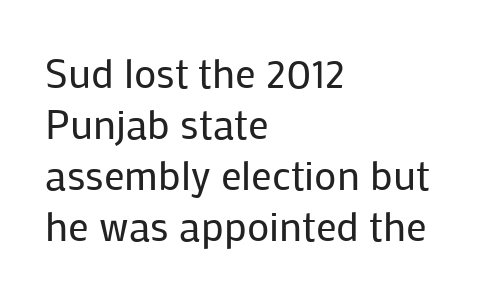
The paragraph has a hard left edge and a soft right edge. Caption: standard tracking, unaltered. Does the type have serifs? No, each stem ends abruptly. You could not count columns in this text — the font is proportionally spaced.
